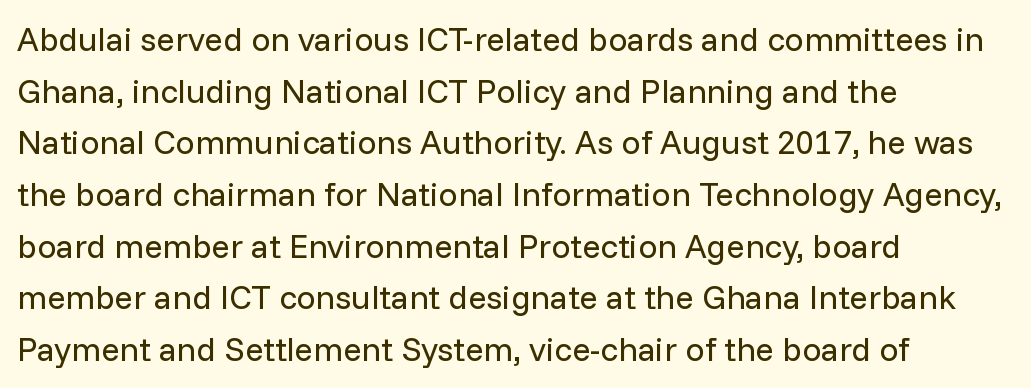
The typesetting does not lean heavy: it is not bold. Teacher's note: observe the even left margin — that is flush-left alignment. Posture: upright roman. Varying glyph widths throughout — classic text-font behaviour.
